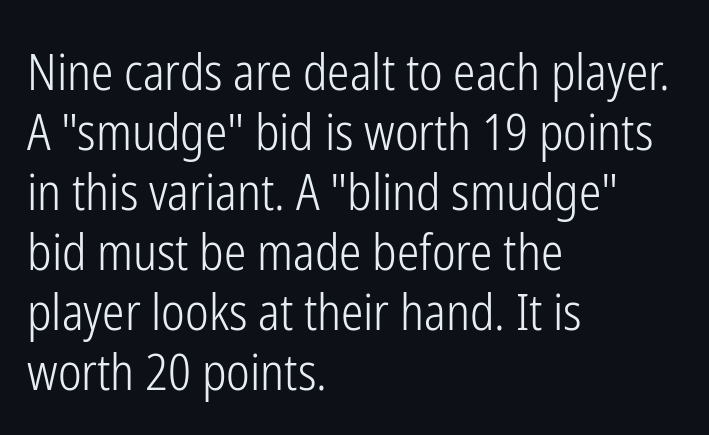
Every stem runs plumb, perpendicular to the baseline. Each letter's strokes conclude bluntly, with no projecting serifs. Compared with a centered layout, this one pins lines to the left instead. Compared with typical body copy, the letter spacing here is the same.
